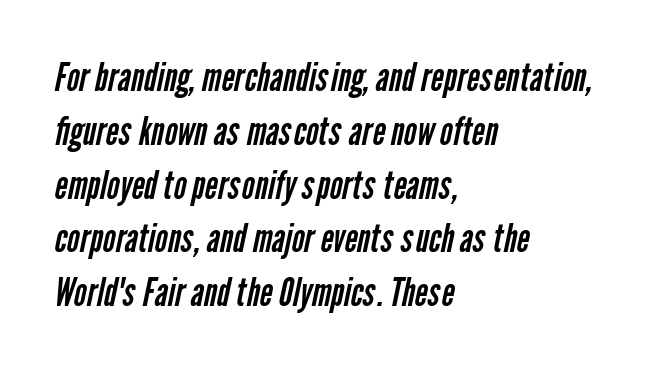
Q: Is the text bold? A: No.
Q: Is the typeface a serif or a sans-serif typeface? A: Sans-serif.
Q: Is the text underlined? A: No.
Q: How is the paragraph aligned? A: Left-aligned.
Q: Is the spacing between letters normal or unusually wide? A: Normal.
Q: Is the spacing between lines tight, normal or loose? A: Normal.
Q: Width (condensed, normal, or wide)? A: Condensed.
Q: Stroke contrast? A: Low.
Q: x-height? A: Medium.
Q: Monospaced? A: No.
